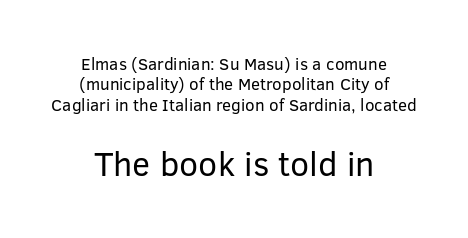
{"serif": "no", "italic": "no", "bold": "no", "weight": "regular", "width": "normal", "stroke_contrast": "low", "x_height": "medium", "monospaced": "no", "underline": "no", "align": "center", "line_spacing_ratio": 1.2, "letter_spacing": "normal", "letter_spacing_em": 0.0, "larger_block": "second", "size_ratio": 2.0, "glyph_px": 34}
